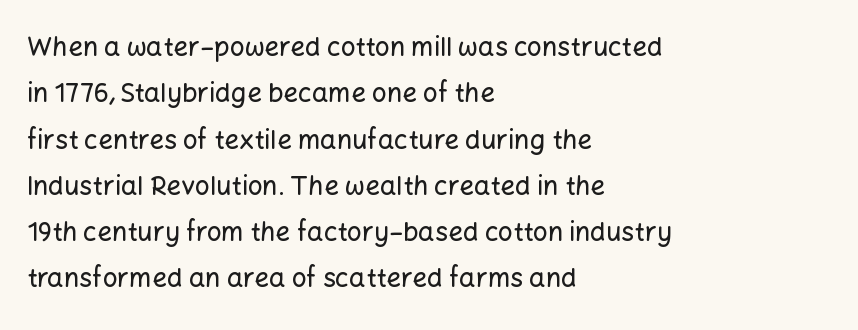
Do the letters lean? They stand straight. This sample uses plain, unmodified letter spacing. The string is rendered with underlining switched off. The setting favours the left margin, as ordinary paragraphs usually do.
